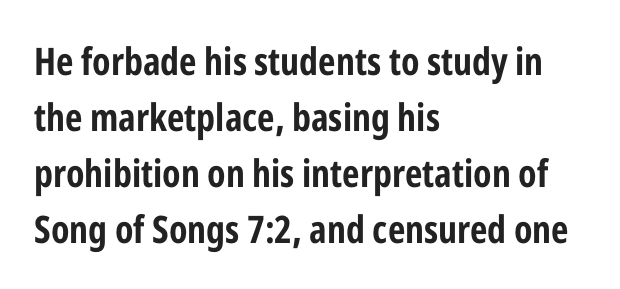
{"serif": "no", "italic": "no", "bold": "yes", "weight": "bold", "width": "condensed", "stroke_contrast": "low", "x_height": "medium", "monospaced": "no", "underline": "no", "align": "left", "line_spacing": "normal", "line_spacing_ratio": 1.47, "letter_spacing": "normal", "letter_spacing_em": 0.0, "glyph_px": 38}
